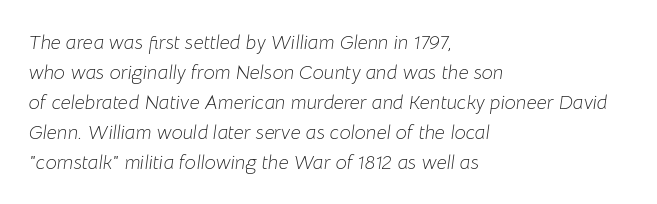
Think standard paragraph weight, or any step lighter than that. Underlining? Definitely not there. A typesetter would mark this as italic. Regarding leading, the lines here are spaced in the standard way.
